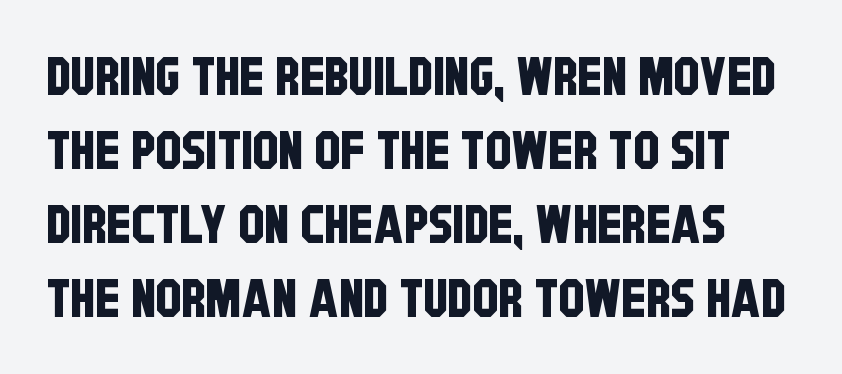
Q: Is the typeface a serif or a sans-serif typeface? A: Sans-serif.
Q: Is the text underlined? A: No.
Q: Is the spacing between letters normal or unusually wide? A: Normal.
Q: Is the spacing between lines tight, normal or loose? A: Normal.
Q: Width (condensed, normal, or wide)? A: Condensed.
Q: Stroke contrast? A: Low.
Q: x-height? A: Large.
Q: Monospaced? A: No.
